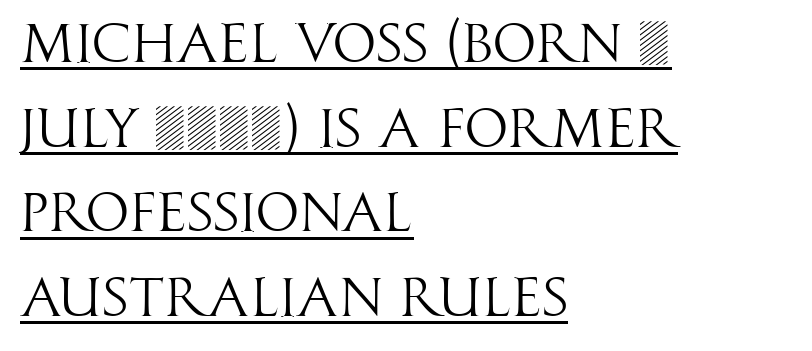
The image shows 55 px light, condensed sans-serif type, upright; set left-aligned, normal line spacing (1.54x), normal letter spacing, underlined; high stroke contrast and a large x-height.
